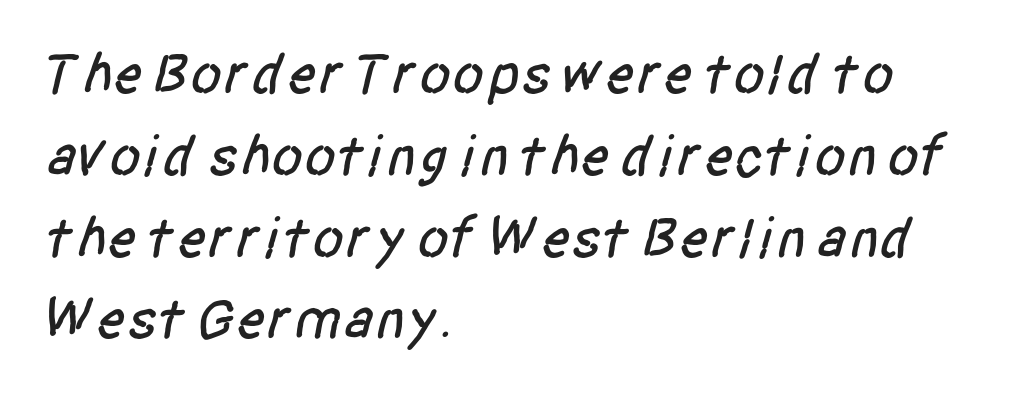
The rendering uses natural spacing where letterforms have individual widths. This rendering employs a face without finishing strokes, i.e., a sans-serif. In terms of leading, this rendering sits right in the middle. Nobody touched the tracking dial on this one. The foot of each line stays bare and open. Casual observation: everything's shoved over to the left.
